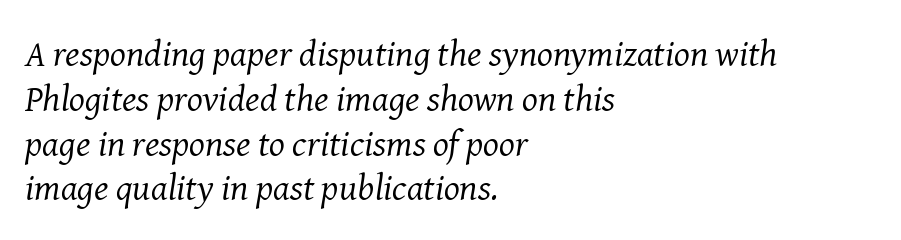
Q: Is the text bold? A: No.
Q: Is the text italic (slanted)? A: Yes, it leans right by about 8 degrees.
Q: Is the typeface a serif or a sans-serif typeface? A: Serif.
Q: Is the text underlined? A: No.
Q: How is the paragraph aligned? A: Left-aligned.
Q: Is the spacing between letters normal or unusually wide? A: Normal.
Q: Width (condensed, normal, or wide)? A: Normal.
Q: Stroke contrast? A: Medium.
Q: x-height? A: Medium.
Q: Monospaced? A: No.
